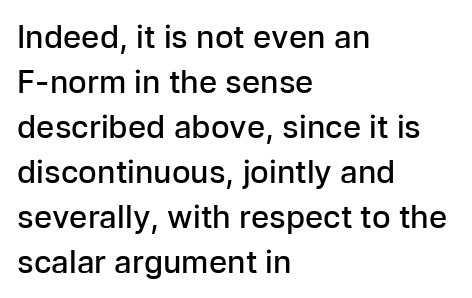
Q: Is the text bold? A: Semi-bold.
Q: Is the text italic (slanted)? A: No, it is upright.
Q: Is the typeface a serif or a sans-serif typeface? A: Sans-serif.
Q: Is the text underlined? A: No.
Q: How is the paragraph aligned? A: Left-aligned.
Q: Is the spacing between letters normal or unusually wide? A: Normal.
Q: Is the spacing between lines tight, normal or loose? A: Normal.
Q: Width (condensed, normal, or wide)? A: Normal.
Q: Stroke contrast? A: Low.
Q: x-height? A: Medium.
Q: Monospaced? A: No.
